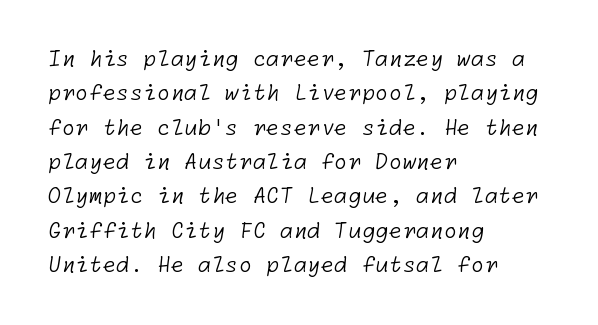
Q: Is the text bold? A: No.
Q: Is the text underlined? A: No.
Q: How is the paragraph aligned? A: Left-aligned.
Q: Is the spacing between letters normal or unusually wide? A: Normal.
Q: Is the spacing between lines tight, normal or loose? A: Normal.
